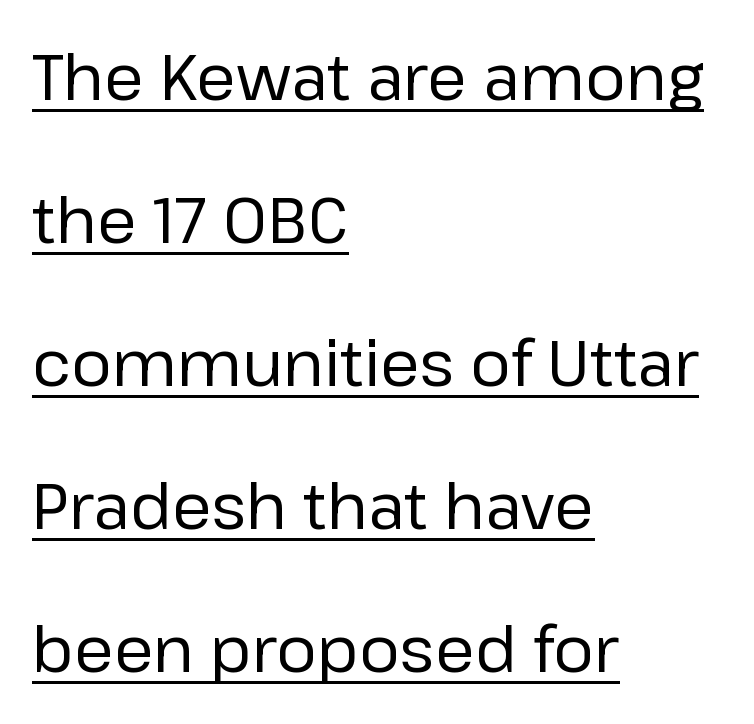
The image shows 63 px regular-weight sans-serif type, upright; set left-aligned, loose line spacing (2.27x), normal letter spacing, underlined; low stroke contrast and a medium x-height.
